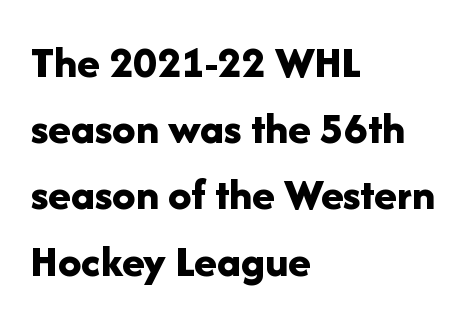
The image shows 46 px bold sans-serif type, upright; set left-aligned, normal line spacing (1.44x), normal letter spacing, not underlined; low stroke contrast and a medium x-height.
